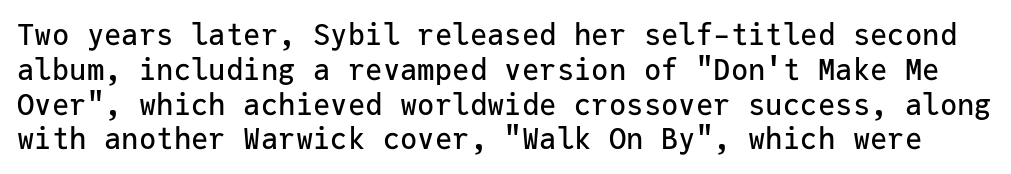
The image shows 29 px sans-serif type, upright, monospaced; set line spacing 1.2x, normal letter spacing, not underlined; low stroke contrast and a medium x-height.
